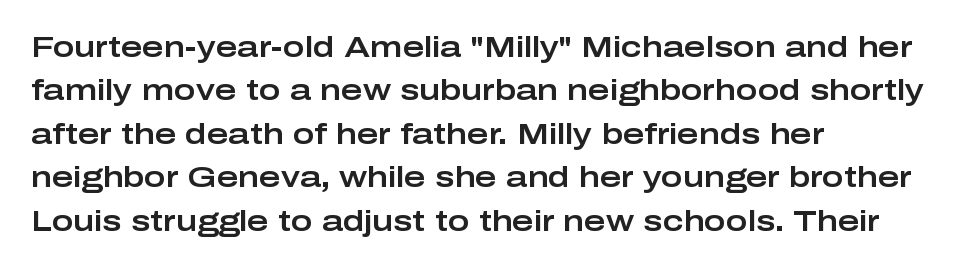
{"serif": "no", "italic": "no", "width": "wide", "stroke_contrast": "low", "x_height": "medium", "monospaced": "no", "underline": "no", "align": "left", "line_spacing": "normal", "line_spacing_ratio": 1.5, "letter_spacing": "normal", "letter_spacing_em": 0.0, "glyph_px": 29}
